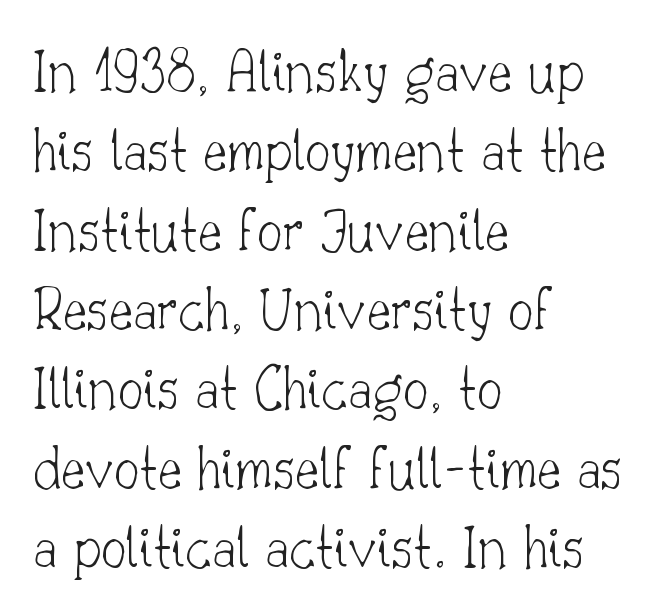
The passage shown is not underscored anywhere. The horizontal fit of the characters is conventional and even. The face used here is proportionally spaced, like ordinary book or web type. You can tell it's not italic because the verticals are truly vertical. If you drew a ruler down the left edge, every line would touch it.
